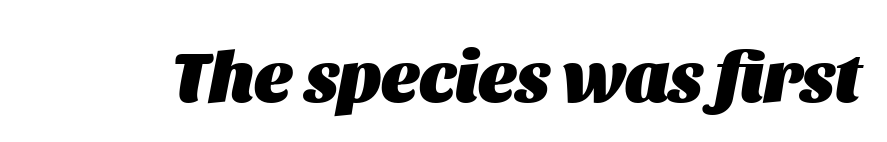
Q: Is the text bold? A: Yes.
Q: Is the text italic (slanted)? A: Yes, it leans right by about 11 degrees.
Q: Is the text underlined? A: No.
Q: Is the spacing between letters normal or unusually wide? A: Normal.
Q: Width (condensed, normal, or wide)? A: Normal.
Q: Stroke contrast? A: Medium.
Q: x-height? A: Large.
Q: Monospaced? A: No.
